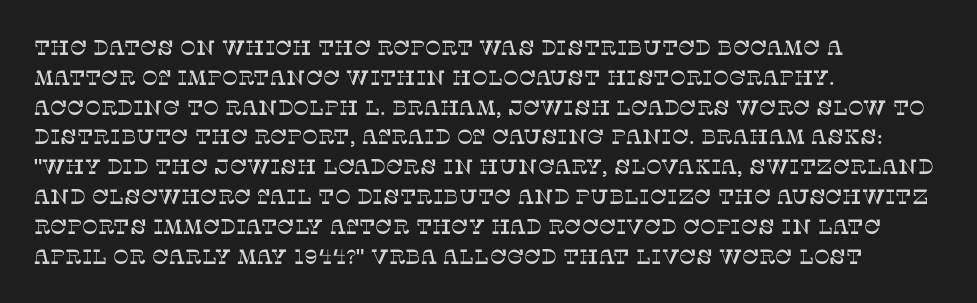
The image shows 21 px text type, upright; set left-aligned, normal line spacing (1.42x), normal letter spacing, not underlined.
